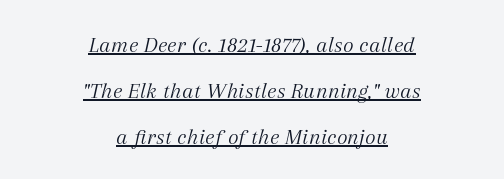
The typesetting does not lean heavy: it is not bold. Does a line run under the words? Yes, clearly. Would a proofreader flag this as italicized? Yes. Notice the wide empty band between every row — that's loose leading. The type is set solid horizontally, with unmodified tracking. The typesetter chose a symmetrical, centered arrangement here.
